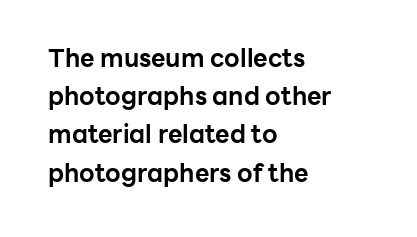
The image shows 25 px bold type, upright; set left-aligned, normal line spacing (1.53x), normal letter spacing, not underlined.
